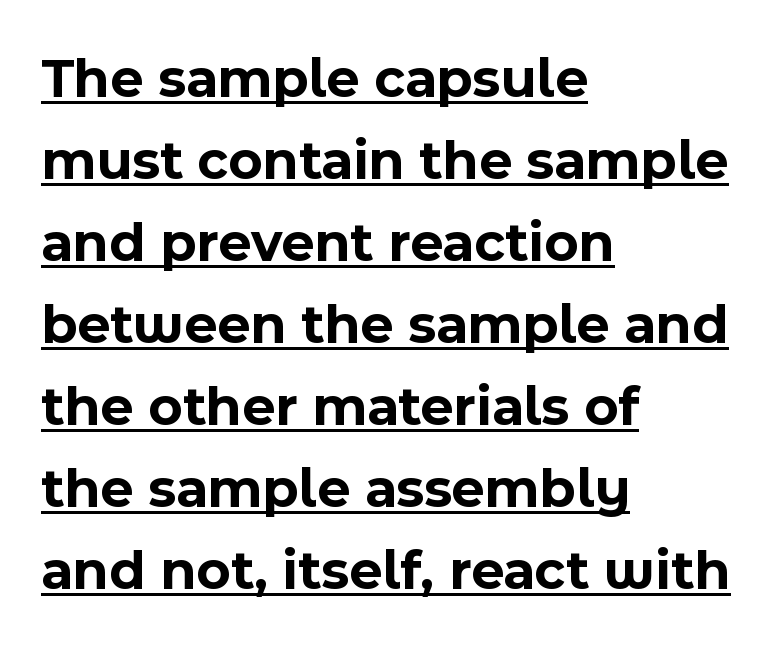
Normally led — the rows are evenly, conventionally spaced. Honestly, the underline is the first thing you notice here. Each word holds together tightly as a unit, with standard inter-letter gaps. The face used here is proportionally spaced, like ordinary book or web type.
